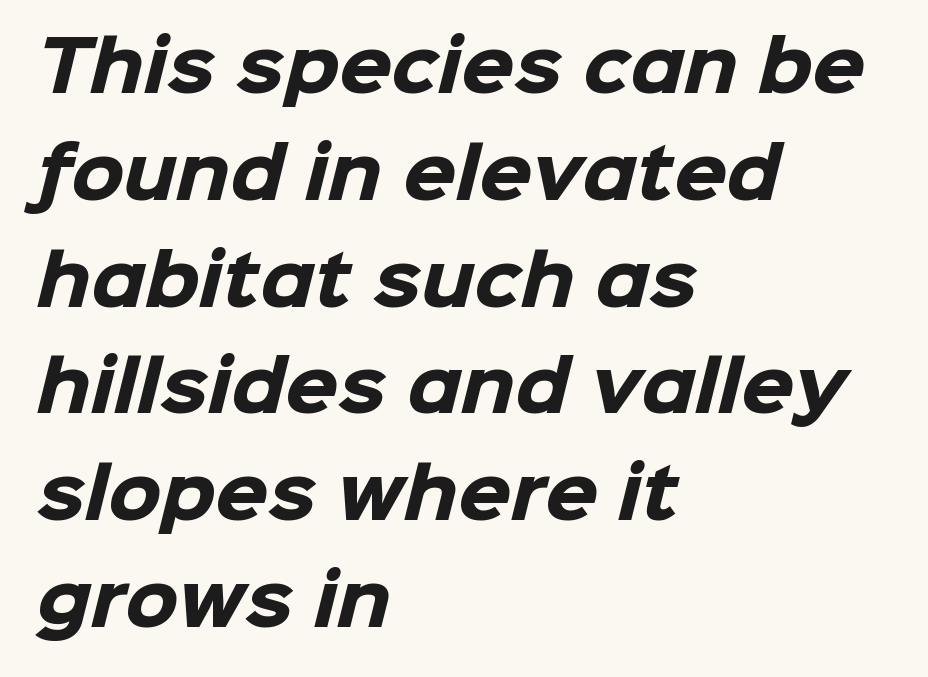
{"serif": "no", "bold": "yes", "weight": "heavy", "width": "normal", "stroke_contrast": "low", "x_height": "medium", "monospaced": "no", "underline": "no", "align": "left", "line_spacing": "normal", "line_spacing_ratio": 1.57, "letter_spacing": "normal", "letter_spacing_em": 0.0, "glyph_px": 68}
